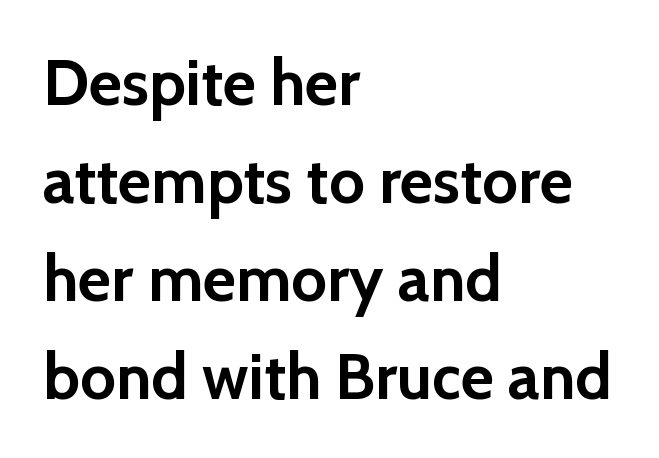
The image shows 64 px semibold sans-serif type, upright; set left-aligned, normal line spacing (1.53x), normal letter spacing, not underlined; a medium x-height.
